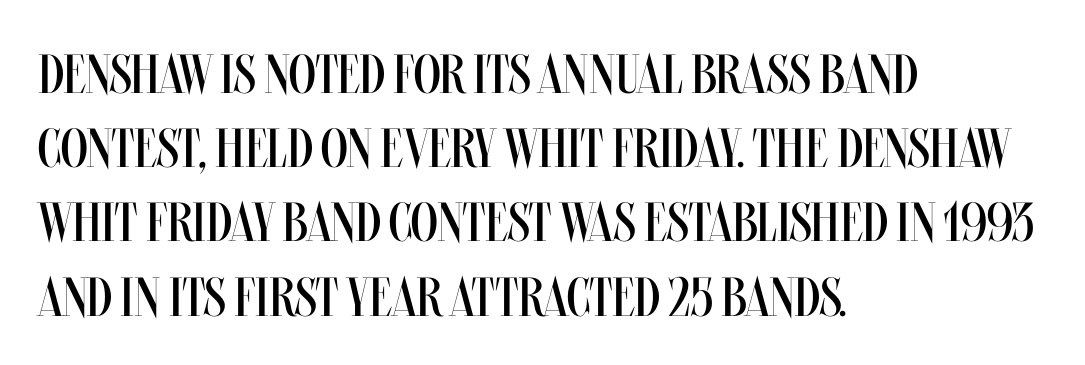
{"italic": "no", "bold": "no", "weight": "regular", "width": "condensed", "stroke_contrast": "medium", "x_height": "large", "monospaced": "no", "underline": "no", "align": "left", "line_spacing": "normal", "line_spacing_ratio": 1.35, "letter_spacing": "normal", "letter_spacing_em": 0.0, "glyph_px": 55}
